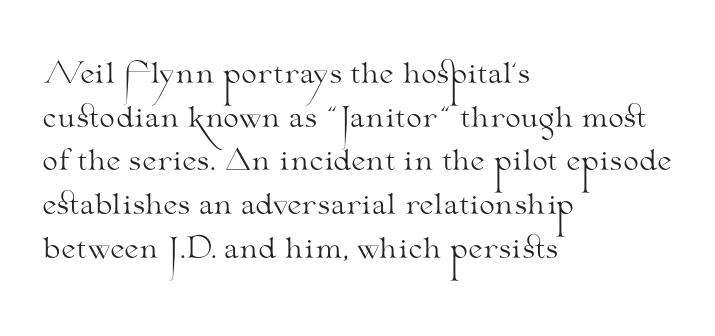
Q: Is the text bold? A: No.
Q: Is the text italic (slanted)? A: No, it is upright.
Q: Is the typeface a serif or a sans-serif typeface? A: Serif.
Q: Is the text underlined? A: No.
Q: How is the paragraph aligned? A: Left-aligned.
Q: Is the spacing between letters normal or unusually wide? A: Normal.
Q: Is the spacing between lines tight, normal or loose? A: Normal.
Q: Width (condensed, normal, or wide)? A: Wide.
Q: Stroke contrast? A: Medium.
Q: x-height? A: Small.
Q: Monospaced? A: No.
